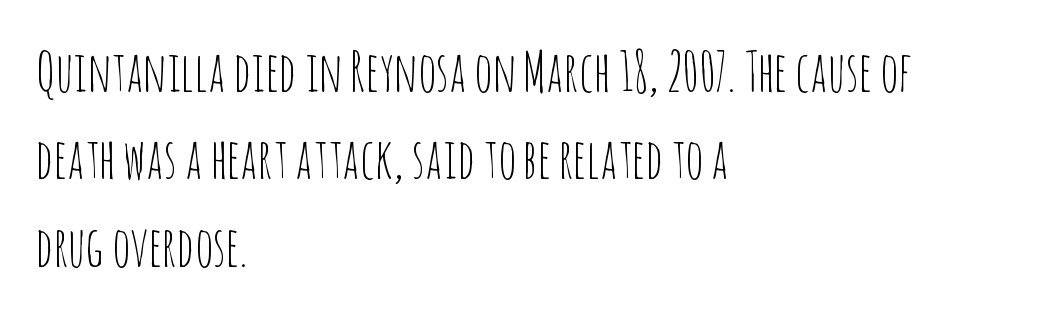
Q: Is the text bold? A: No.
Q: Is the text italic (slanted)? A: No, it is upright.
Q: Is the typeface a serif or a sans-serif typeface? A: Sans-serif.
Q: Is the text underlined? A: No.
Q: How is the paragraph aligned? A: Left-aligned.
Q: Is the spacing between letters normal or unusually wide? A: Normal.
Q: Is the spacing between lines tight, normal or loose? A: Normal.
Q: Width (condensed, normal, or wide)? A: Condensed.
Q: Stroke contrast? A: Low.
Q: x-height? A: Large.
Q: Monospaced? A: No.
